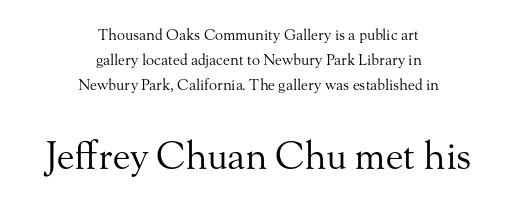
The image shows 38 px regular-weight serif type, upright; set centered, normal line spacing (1.68x), normal letter spacing, not underlined; the second (bottom) block is 2.53x larger; medium stroke contrast and a small x-height.
